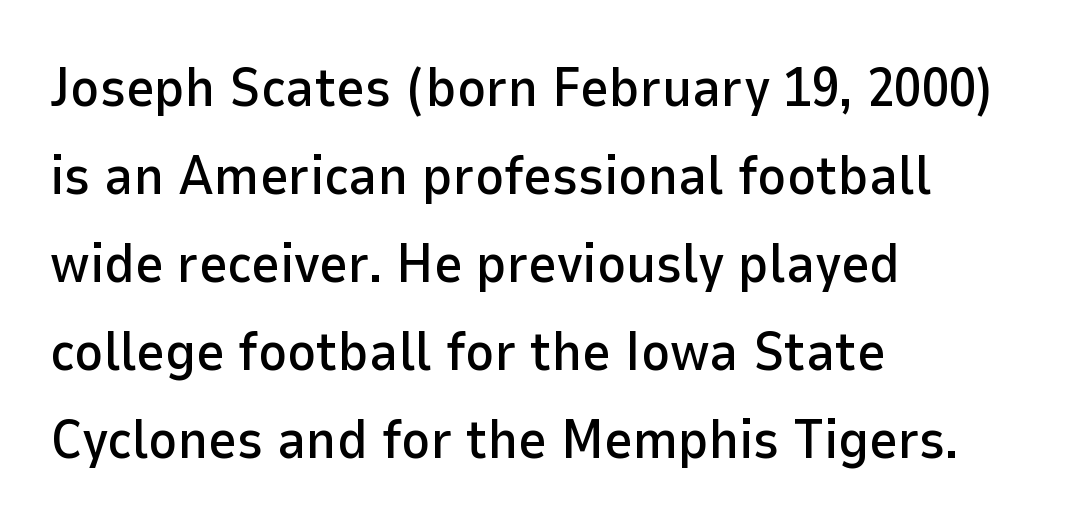
Q: Is the text italic (slanted)? A: No, it is upright.
Q: Is the typeface a serif or a sans-serif typeface? A: Sans-serif.
Q: Is the text underlined? A: No.
Q: How is the paragraph aligned? A: Left-aligned.
Q: Is the spacing between letters normal or unusually wide? A: Normal.
Q: Is the spacing between lines tight, normal or loose? A: Normal.
Q: Width (condensed, normal, or wide)? A: Normal.
Q: Stroke contrast? A: Low.
Q: x-height? A: Medium.
Q: Monospaced? A: No.
